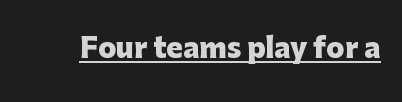
Q: Is the text bold? A: Yes.
Q: Is the text italic (slanted)? A: No, it is upright.
Q: Is the text underlined? A: Yes.
Q: Is the spacing between letters normal or unusually wide? A: Normal.
